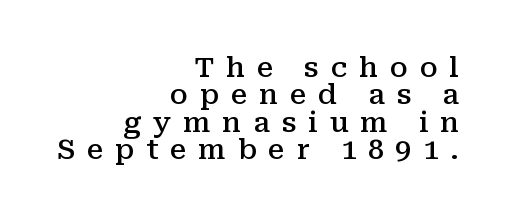
Q: Is the text bold? A: Semi-bold.
Q: Is the text italic (slanted)? A: No, it is upright.
Q: Is the typeface a serif or a sans-serif typeface? A: Serif.
Q: Is the text underlined? A: No.
Q: How is the paragraph aligned? A: Right-aligned.
Q: Is the spacing between letters normal or unusually wide? A: Unusually wide.
Q: Is the spacing between lines tight, normal or loose? A: Tight.
Q: Width (condensed, normal, or wide)? A: Normal.
Q: Stroke contrast? A: Medium.
Q: x-height? A: Medium.
Q: Monospaced? A: No.
